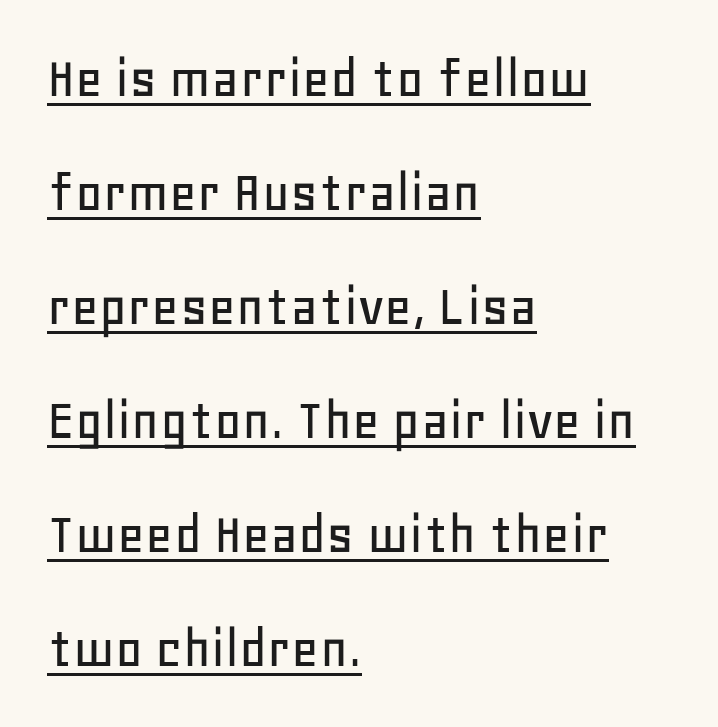
{"serif": "no", "italic": "no", "width": "normal", "stroke_contrast": "low", "x_height": "large", "monospaced": "no", "underline": "yes", "align": "left", "line_spacing": "loose", "line_spacing_ratio": 1.9, "letter_spacing": "normal", "letter_spacing_em": 0.0, "glyph_px": 60}
